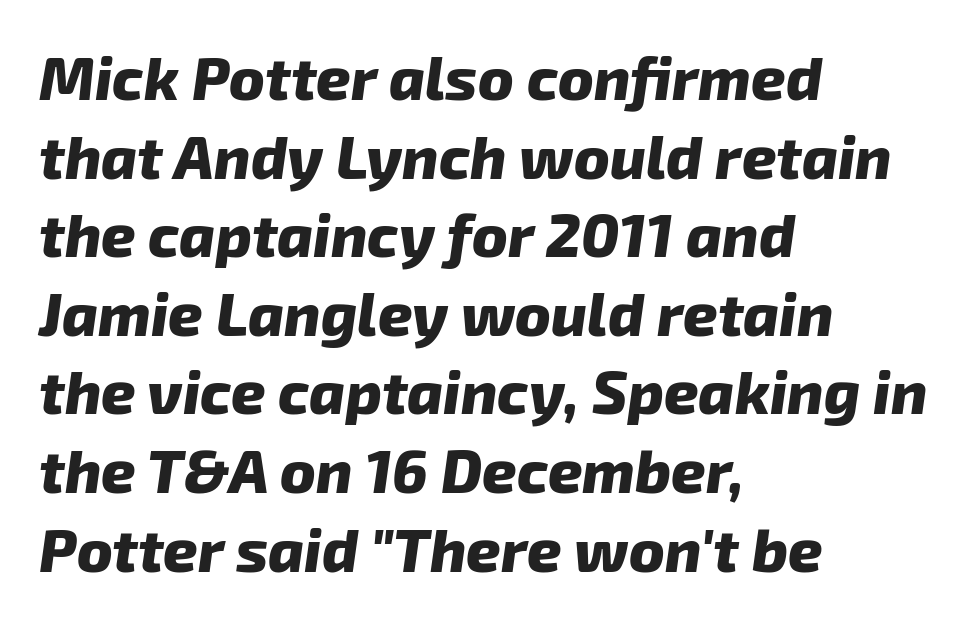
Q: Is the text bold? A: Yes.
Q: Is the typeface a serif or a sans-serif typeface? A: Sans-serif.
Q: Is the text underlined? A: No.
Q: How is the paragraph aligned? A: Left-aligned.
Q: Is the spacing between letters normal or unusually wide? A: Normal.
Q: Is the spacing between lines tight, normal or loose? A: Normal.
Q: Width (condensed, normal, or wide)? A: Normal.
Q: Stroke contrast? A: Low.
Q: x-height? A: Medium.
Q: Monospaced? A: No.
